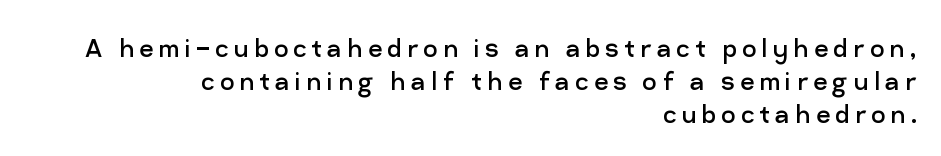
The image shows 31 px regular-weight sans-serif type, upright; set right-aligned, tight line spacing (1.07x), not underlined; low stroke contrast and a medium x-height.
